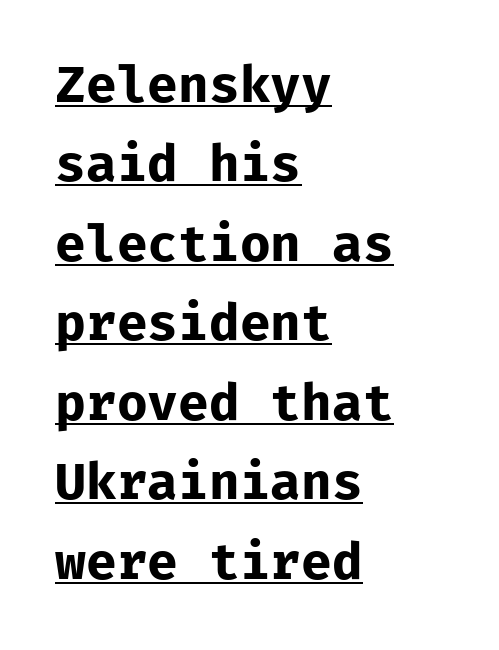
Q: Is the text bold? A: Yes.
Q: Is the text italic (slanted)? A: No, it is upright.
Q: Is the typeface a serif or a sans-serif typeface? A: Sans-serif.
Q: Is the text underlined? A: Yes.
Q: How is the paragraph aligned? A: Left-aligned.
Q: Is the spacing between letters normal or unusually wide? A: Normal.
Q: Is the spacing between lines tight, normal or loose? A: Normal.
Q: Width (condensed, normal, or wide)? A: Normal.
Q: Stroke contrast? A: Low.
Q: x-height? A: Medium.
Q: Monospaced? A: Yes.
